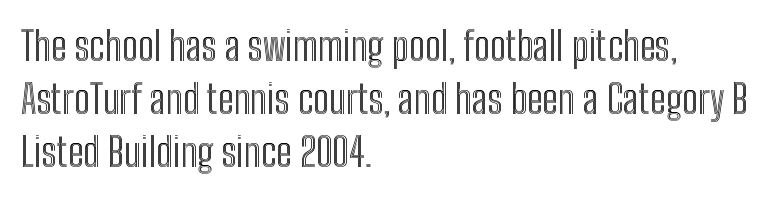
{"italic": "no", "width": "condensed", "x_height": "medium", "monospaced": "no", "underline": "no", "align": "left", "line_spacing": "normal", "line_spacing_ratio": 1.32, "letter_spacing": "normal", "letter_spacing_em": 0.0, "glyph_px": 40}
